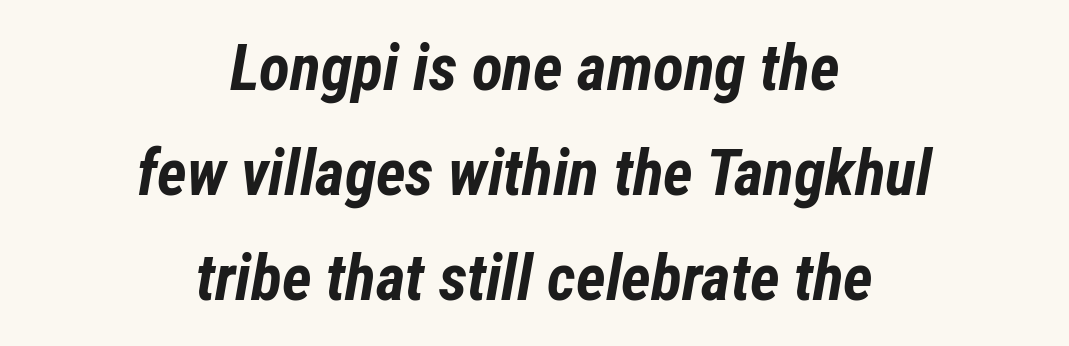
The image shows 64 px bold, condensed type, italic (leaning right); set centered, normal line spacing (1.64x), normal letter spacing, not underlined; low stroke contrast and a medium x-height.
